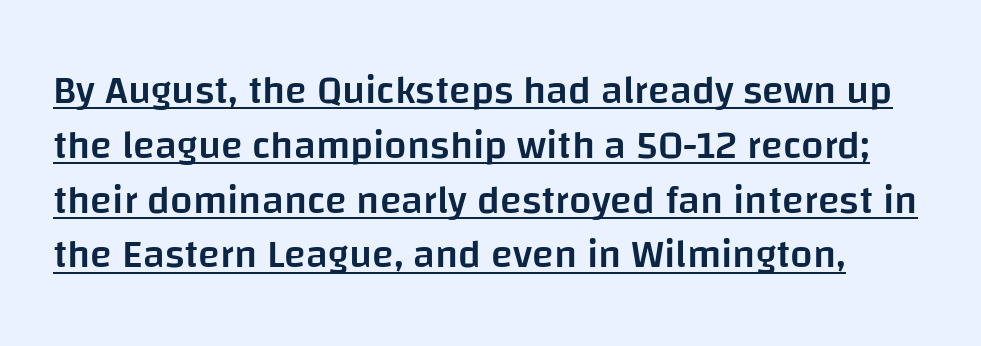
A typesetter would call this zero additional tracking. Moderately thickened strokes mark this as semibold type. The rendering shows plain stroke endings on the letterforms — a sans-serif design. The axis of the letterforms is exactly vertical. The lines sit at an ordinary, default distance from one another.
